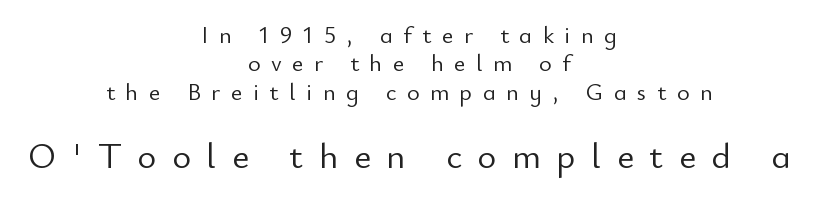
The image shows 36 px light sans-serif type, upright; set centered, line spacing 1.18x, unusually wide letter spacing (+0.44 em), not underlined; the second (bottom) block is 1.5x larger; low stroke contrast and a small x-height.
